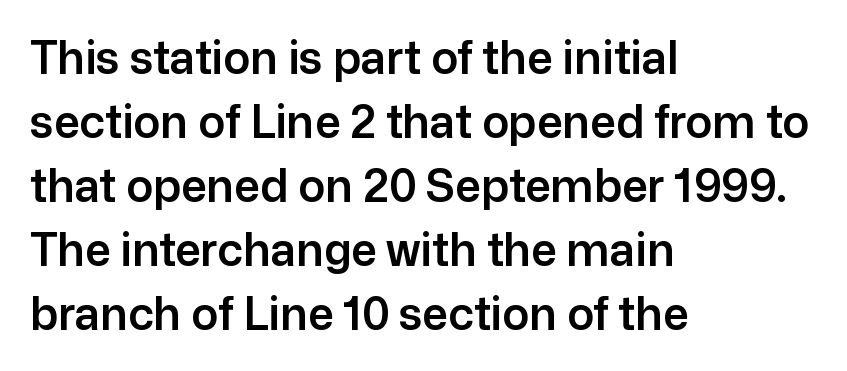
Q: Is the text italic (slanted)? A: No, it is upright.
Q: Is the typeface a serif or a sans-serif typeface? A: Sans-serif.
Q: Is the text underlined? A: No.
Q: How is the paragraph aligned? A: Left-aligned.
Q: Is the spacing between letters normal or unusually wide? A: Normal.
Q: Is the spacing between lines tight, normal or loose? A: Normal.
Q: Width (condensed, normal, or wide)? A: Normal.
Q: Stroke contrast? A: Low.
Q: x-height? A: Medium.
Q: Monospaced? A: No.
